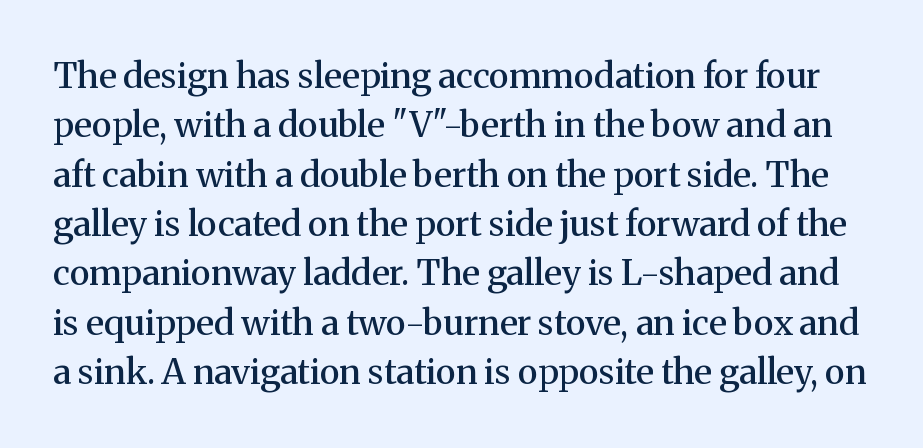
Look at the bottom of the vertical strokes: they flare into serifs here. The lines sit at an ordinary, default distance from one another. Letters rest on an invisible, unmarked baseline. Each letter keeps its own natural width here, so spacing adapts to shape. This sample uses an upright cut, with every glyph sitting square on the baseline.
